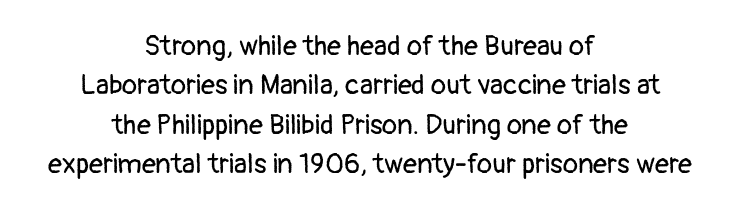
One glance says typical: line gaps are just what's usual. This rendering uses center alignment, leaving both contours irregular but symmetric. Is the stroke heavy? The answer is a plain regular-or-lighter. Only glyphs here, with clear space below each row. I'd call this a sans setting — the letters go barefoot.
